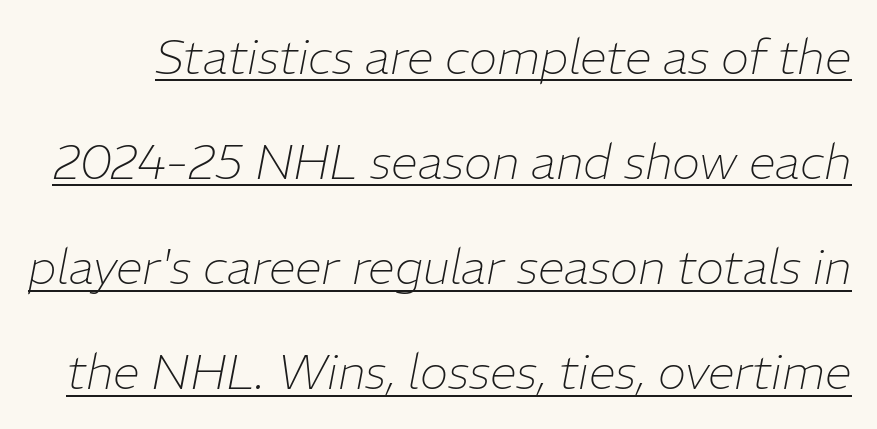
This sample has the flowing, uneven cadence of proportional lettering. If you drew a line through each stem, it would be angled. Here the glyphs are tracked normally, forming tight word shapes. Weight class: somewhere from thin through regular.
